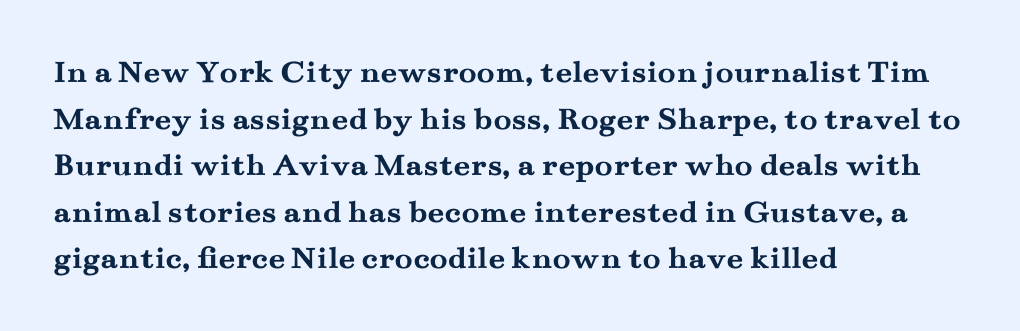
The image shows 33 px semibold, wide serif type, upright; set left-aligned, normal line spacing (1.41x), normal letter spacing, not underlined; medium stroke contrast and a small x-height.
